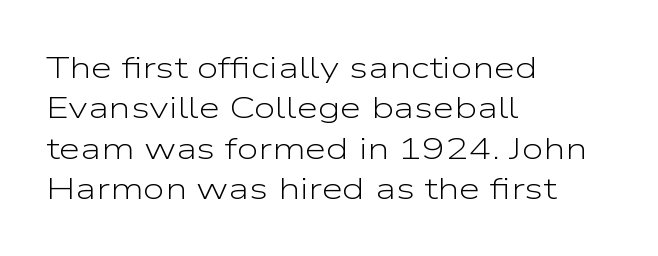
Q: Is the text bold? A: No.
Q: Is the text italic (slanted)? A: No, it is upright.
Q: Is the typeface a serif or a sans-serif typeface? A: Sans-serif.
Q: Is the text underlined? A: No.
Q: How is the paragraph aligned? A: Left-aligned.
Q: Is the spacing between letters normal or unusually wide? A: Normal.
Q: Is the spacing between lines tight, normal or loose? A: Normal.
Q: Width (condensed, normal, or wide)? A: Wide.
Q: Stroke contrast? A: Low.
Q: x-height? A: Medium.
Q: Monospaced? A: No.
